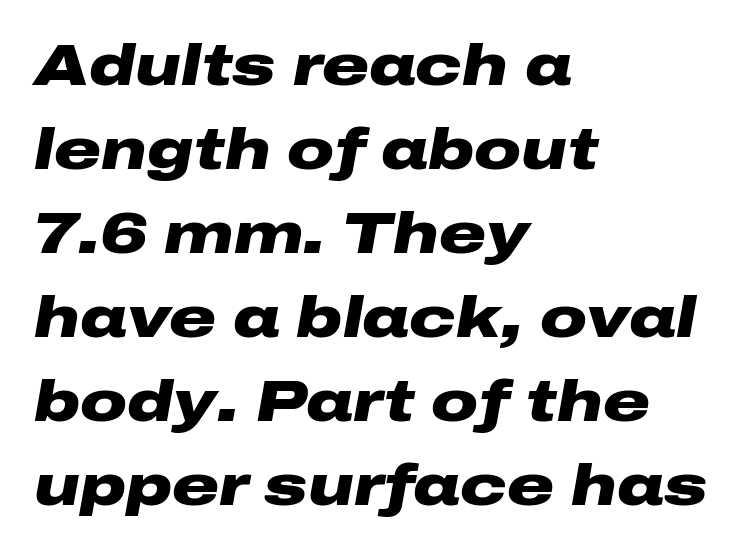
The image shows 58 px heavy, wide type, italic (leaning right); set left-aligned, normal line spacing (1.45x), normal letter spacing, not underlined; low stroke contrast and a medium x-height.
